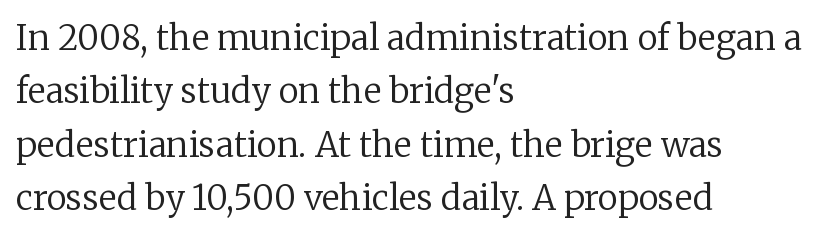
The image shows 34 px regular-weight serif type, upright; set left-aligned, normal line spacing (1.57x), normal letter spacing, not underlined; low stroke contrast and a medium x-height.
